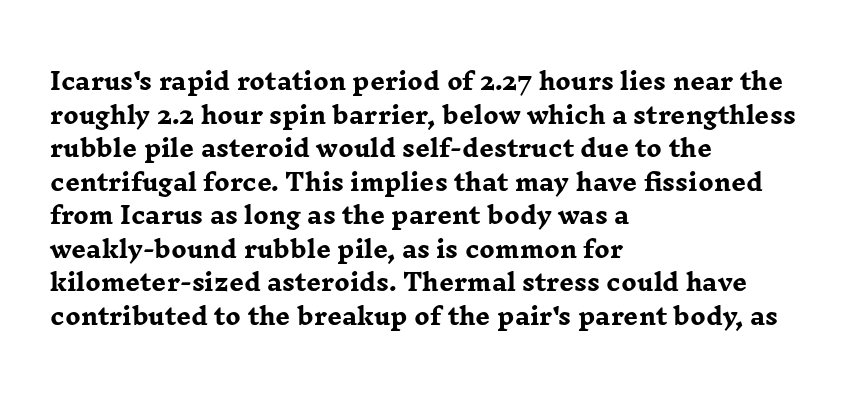
{"italic": "no", "bold": "yes", "underline": "no", "align": "left", "line_spacing": "normal", "line_spacing_ratio": 1.46, "letter_spacing": "normal", "letter_spacing_em": 0.0, "glyph_px": 23}
